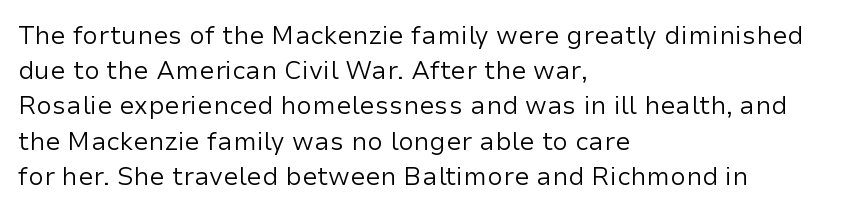
Weight: not bold — regular or lighter. Summary of vertical rhythm: regular, with standard interline spacing. Italic? Not at all — the glyphs are vertical. Words appear dense and cohesive because spacing is normal. Glance below the letters and you will spot only blank space.
